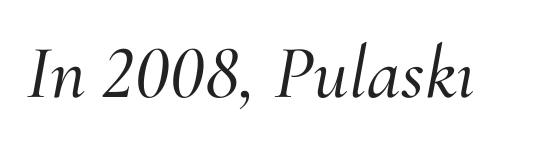
Q: Is the text italic (slanted)? A: Yes, it leans right by about 10 degrees.
Q: Is the typeface a serif or a sans-serif typeface? A: Serif.
Q: Is the text underlined? A: No.
Q: Is the spacing between letters normal or unusually wide? A: Normal.
Q: Width (condensed, normal, or wide)? A: Normal.
Q: Stroke contrast? A: Medium.
Q: x-height? A: Small.
Q: Monospaced? A: No.
